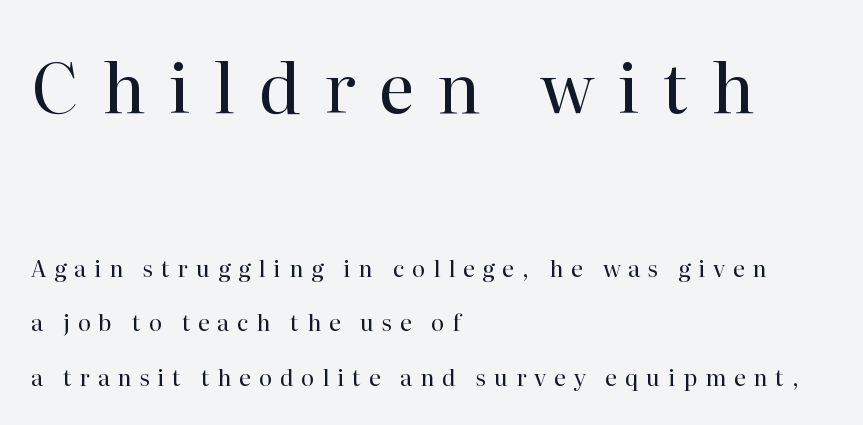
{"serif": "yes", "italic": "no", "bold": "no", "weight": "regular", "width": "normal", "stroke_contrast": "high", "x_height": "medium", "monospaced": "no", "underline": "no", "align": "left", "line_spacing": "loose", "line_spacing_ratio": 2.36, "letter_spacing": "wide", "letter_spacing_em": 0.33, "larger_block": "first", "size_ratio": 3.0, "glyph_px": 69}
